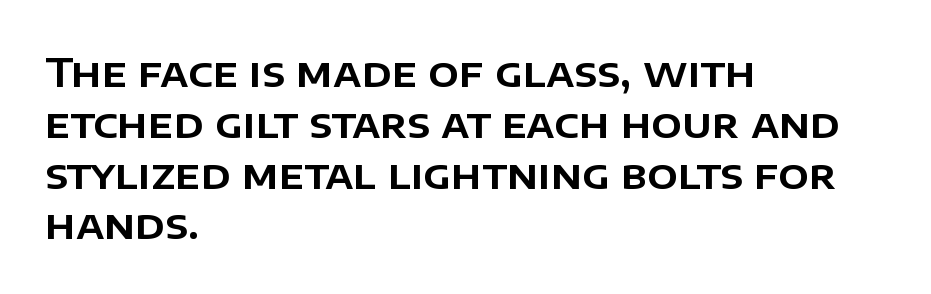
The image shows 40 px sans-serif type, upright; set left-aligned, normal line spacing (1.27x), normal letter spacing, not underlined; low stroke contrast and a large x-height.
